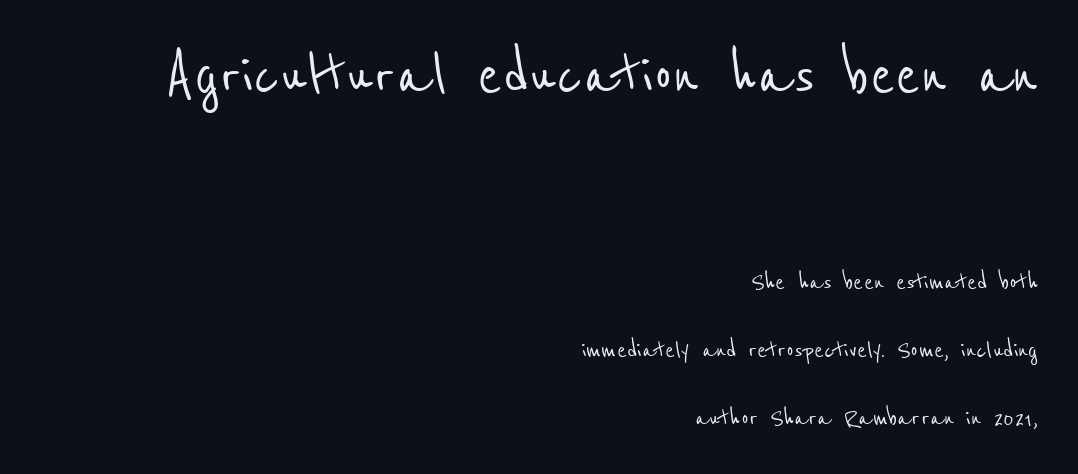
Q: Is the typeface a serif or a sans-serif typeface? A: Sans-serif.
Q: Is the text underlined? A: No.
Q: How is the paragraph aligned? A: Right-aligned.
Q: Is the spacing between letters normal or unusually wide? A: Normal.
Q: Is the spacing between lines tight, normal or loose? A: Loose.
Q: Which block of text is set in a larger size, the first (top) or the second (bottom)? A: The first (top) one.
Q: Width (condensed, normal, or wide)? A: Condensed.
Q: Stroke contrast? A: Low.
Q: x-height? A: Medium.
Q: Monospaced? A: No.
